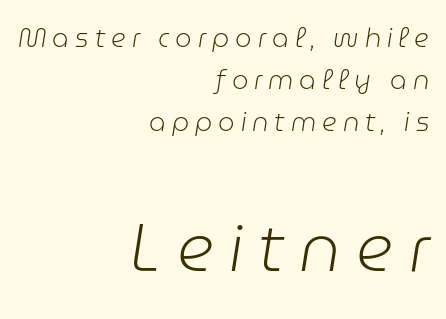
The horizontal fit of the characters is loose and conspicuously gappy. The space directly below the letters is spotless. Quick note: italic. Character widths vary here, with narrow letters taking less room than wide ones. The face used here appears at its bigger size in the lower chunk. Alignment: flush right.
